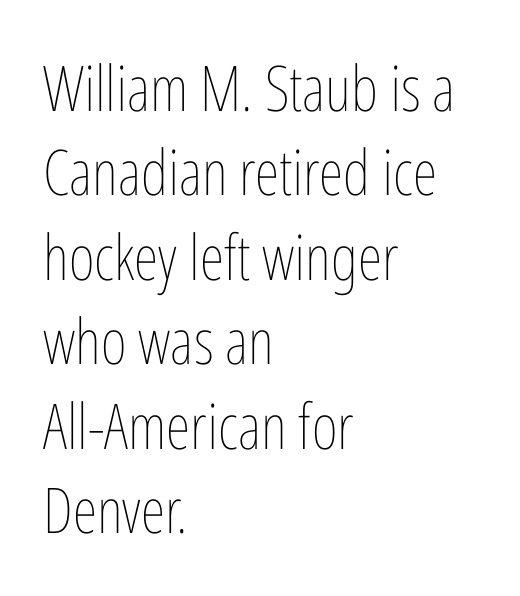
The rendering uses natural spacing where letterforms have individual widths. Check under the words: just untouched page. Short note: letters normally spaced. These lines were composed using upright roman letters. Heaviness? Minimal to ordinary, like unemphasized prose. The space between consecutive lines is moderate.
